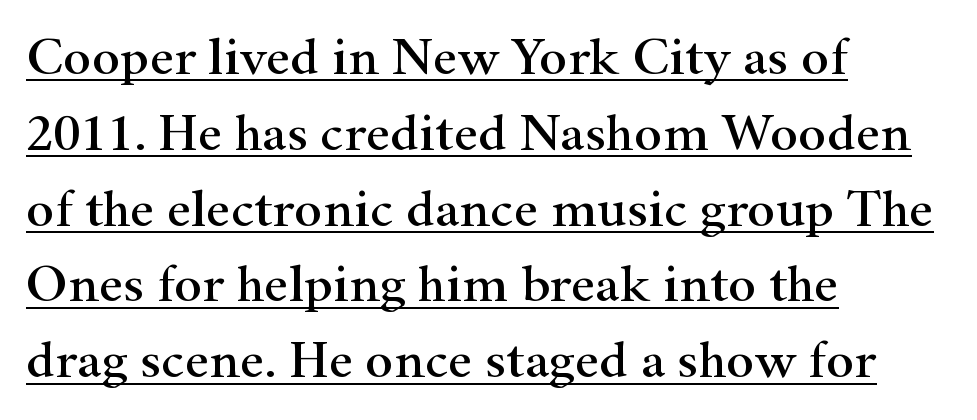
Q: Is the text italic (slanted)? A: No, it is upright.
Q: Is the typeface a serif or a sans-serif typeface? A: Serif.
Q: Is the text underlined? A: Yes.
Q: How is the paragraph aligned? A: Left-aligned.
Q: Is the spacing between letters normal or unusually wide? A: Normal.
Q: Is the spacing between lines tight, normal or loose? A: Normal.
Q: Width (condensed, normal, or wide)? A: Wide.
Q: Stroke contrast? A: High.
Q: x-height? A: Small.
Q: Monospaced? A: No.
